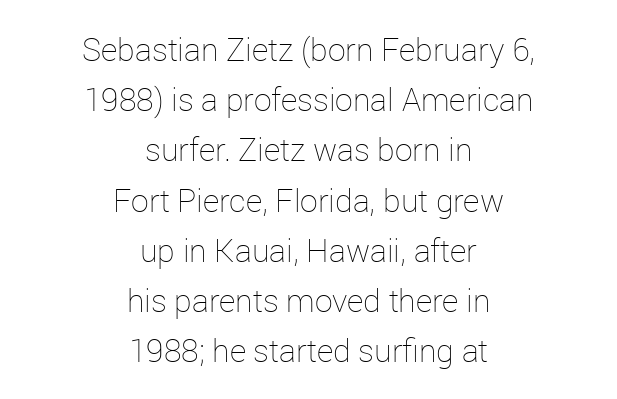
{"italic": "no", "bold": "no", "weight": "thin", "width": "normal", "stroke_contrast": "low", "x_height": "medium", "monospaced": "no", "underline": "no", "align": "center", "line_spacing": "normal", "line_spacing_ratio": 1.57, "letter_spacing": "normal", "letter_spacing_em": 0.0, "glyph_px": 32}
